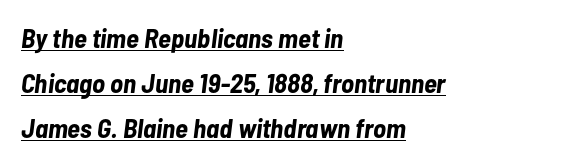
The image shows 27 px bold type, italic (leaning right); set left-aligned, normal line spacing (1.66x), normal letter spacing, underlined.
